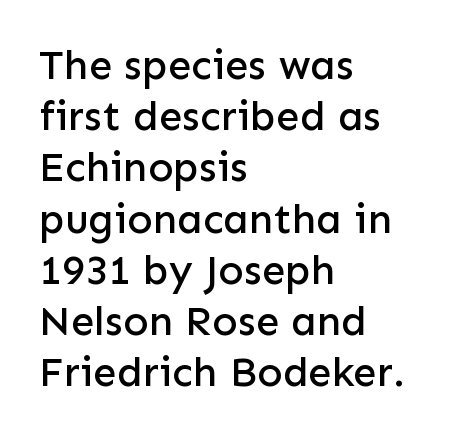
{"serif": "no", "italic": "no", "width": "normal", "stroke_contrast": "low", "x_height": "medium", "monospaced": "no", "underline": "no", "align": "left", "line_spacing_ratio": 1.22, "letter_spacing": "normal", "letter_spacing_em": 0.0, "glyph_px": 42}
